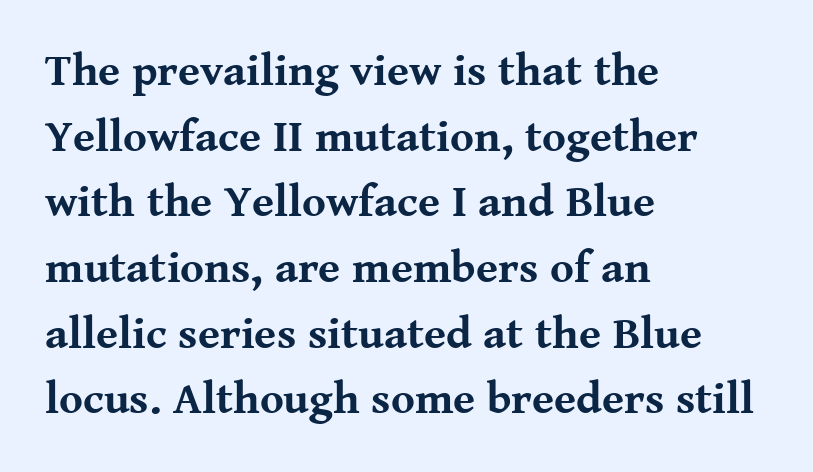
Beneath every word, the page is bare. This sample keeps an unexceptional amount of space between lines. The rendering uses natural spacing where letterforms have individual widths. Compared with an ordinary text face, these strokes are far heavier — a full bold.
